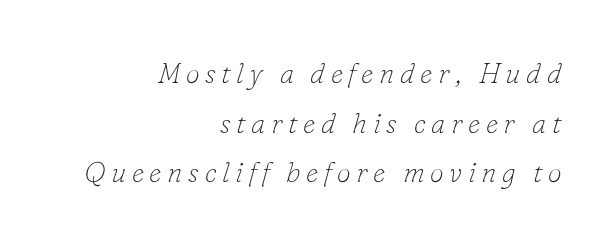
Q: Is the text bold? A: No.
Q: Is the text italic (slanted)? A: Yes, it leans right by about 16 degrees.
Q: Is the typeface a serif or a sans-serif typeface? A: Serif.
Q: Is the text underlined? A: No.
Q: How is the paragraph aligned? A: Right-aligned.
Q: Is the spacing between letters normal or unusually wide? A: Unusually wide.
Q: Width (condensed, normal, or wide)? A: Normal.
Q: Stroke contrast? A: Low.
Q: x-height? A: Small.
Q: Monospaced? A: No.
